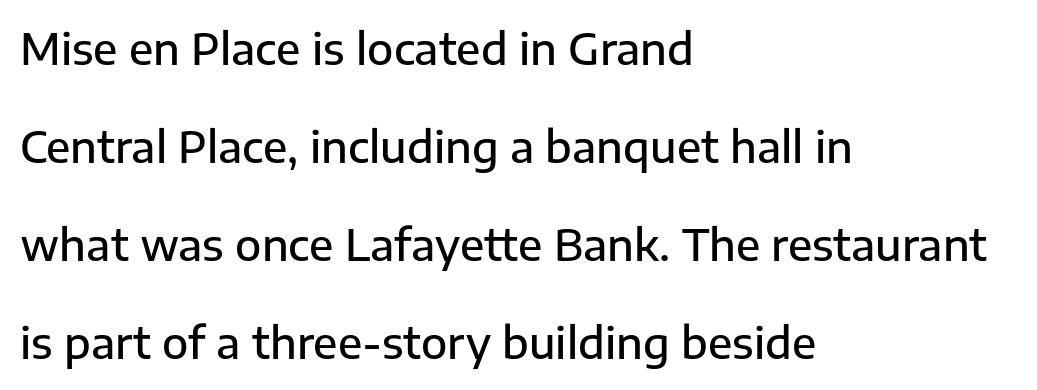
Ascenders rise straight up at ninety degrees. The type family on display is of the sans-serif kind. A bit beefed up — I'd call it semibold rather than bold. Clear beneath every line of the passage. The tracking reads as untouched default to a designer's eye.
